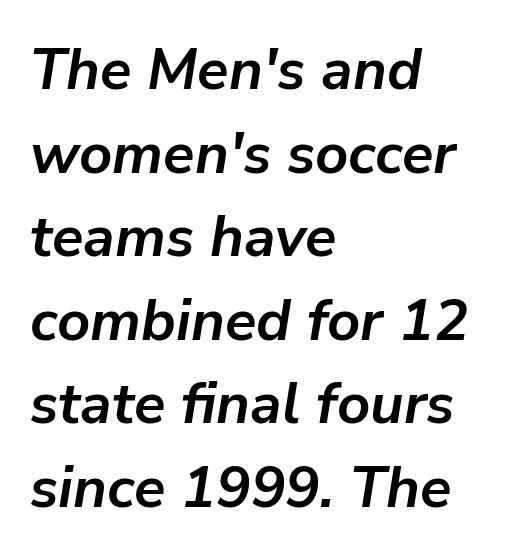
Q: Is the text bold? A: Yes.
Q: Is the text italic (slanted)? A: Yes, it leans right by about 9 degrees.
Q: Is the text underlined? A: No.
Q: How is the paragraph aligned? A: Left-aligned.
Q: Is the spacing between letters normal or unusually wide? A: Normal.
Q: Is the spacing between lines tight, normal or loose? A: Normal.
Q: Width (condensed, normal, or wide)? A: Normal.
Q: Stroke contrast? A: Low.
Q: x-height? A: Medium.
Q: Monospaced? A: No.
